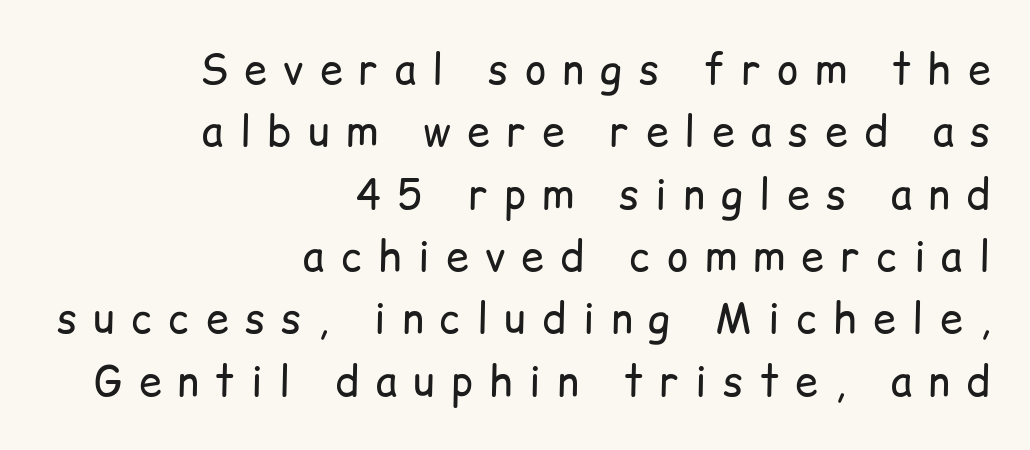
Regarding serifs, this sample does without them. The letterforms sit at book weight or below. The specimen reads as upright at a glance. This sample is right-justified, so line beginnings fall wherever the words allow. Think of a printed novel: that variable character pitch is what you see here.
